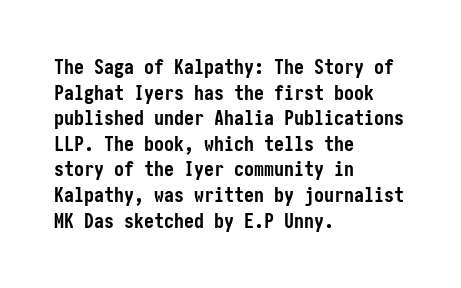
The letters stand straight up with perfectly vertical stems. The space directly below the letters is spotless. Letter spacing: default. Bold? Absolutely — the strokes are thick and heavy. The leading is moderate, giving the passage an even texture. The lines in this sample share a left origin and differ only in where they stop.
